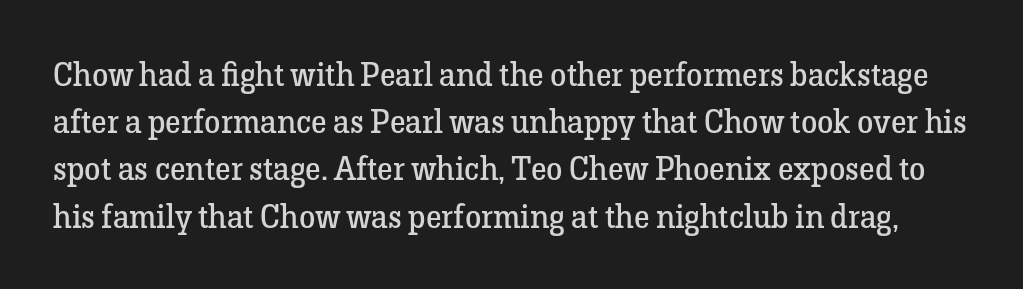
Q: Is the text bold? A: No.
Q: Is the text italic (slanted)? A: No, it is upright.
Q: Is the typeface a serif or a sans-serif typeface? A: Serif.
Q: Is the text underlined? A: No.
Q: Is the spacing between letters normal or unusually wide? A: Normal.
Q: Is the spacing between lines tight, normal or loose? A: Normal.
Q: Width (condensed, normal, or wide)? A: Normal.
Q: Stroke contrast? A: Low.
Q: x-height? A: Medium.
Q: Monospaced? A: No.
